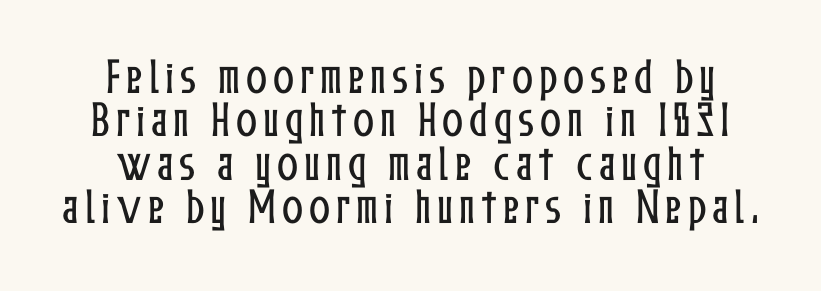
Whoever set this chose condensed vertical rhythm over breathing room. A typesetter would call this proportional, since set widths differ per character. Descender tails drop into unmarked territory. The typography opts for an upright posture over an oblique one. If you folded the block vertically in half, each line would mirror itself in length.
